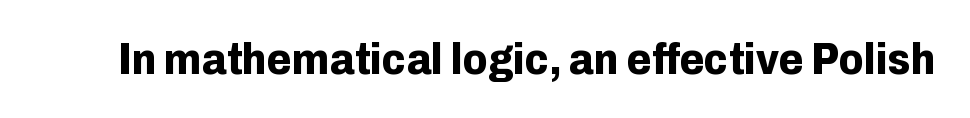
The image shows 45 px bold sans-serif type, upright; set normal letter spacing, not underlined; low stroke contrast and a medium x-height.
